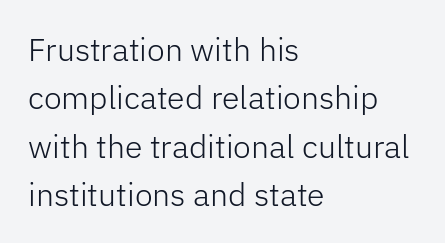
Q: Is the text bold? A: No.
Q: Is the text italic (slanted)? A: No, it is upright.
Q: Is the typeface a serif or a sans-serif typeface? A: Sans-serif.
Q: Is the text underlined? A: No.
Q: How is the paragraph aligned? A: Left-aligned.
Q: Is the spacing between letters normal or unusually wide? A: Normal.
Q: Is the spacing between lines tight, normal or loose? A: Normal.
Q: Width (condensed, normal, or wide)? A: Normal.
Q: Stroke contrast? A: Low.
Q: x-height? A: Medium.
Q: Monospaced? A: No.
